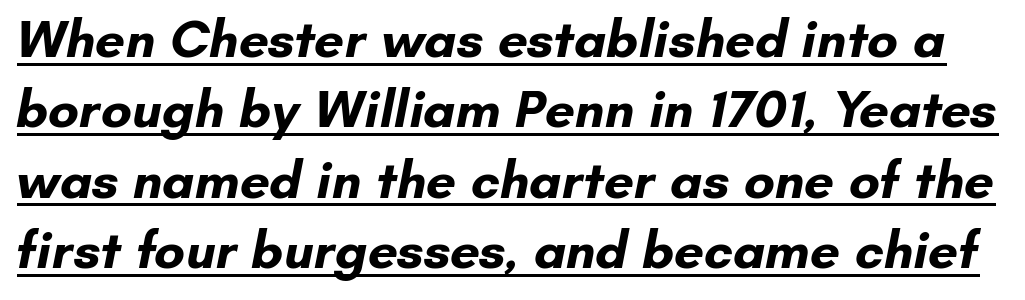
The image shows 53 px bold sans-serif type; set normal line spacing (1.33x), normal letter spacing, underlined; low stroke contrast and a small x-height.
